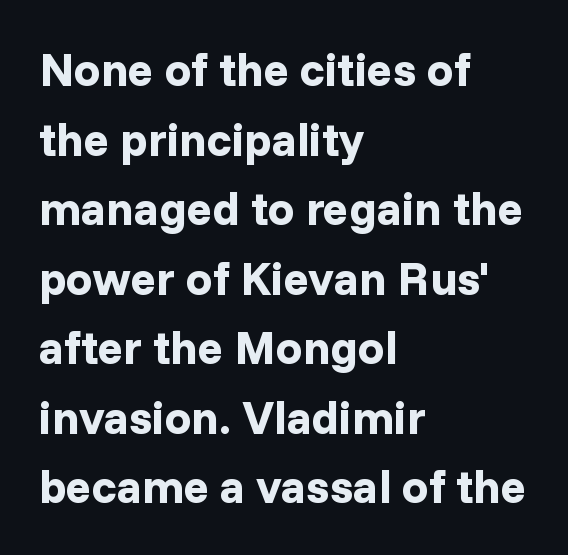
The image shows 47 px bold sans-serif type, upright; set left-aligned, normal line spacing (1.48x), normal letter spacing, not underlined; low stroke contrast and a medium x-height.
